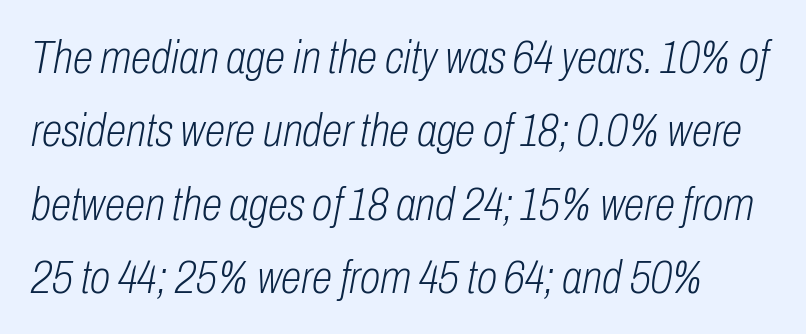
Regular leading. The weight would be labelled regular, book, light, or lighter still. The letters advance in unequal steps, a hallmark of proportional type. Unmarked baselines from the first word to the last.
